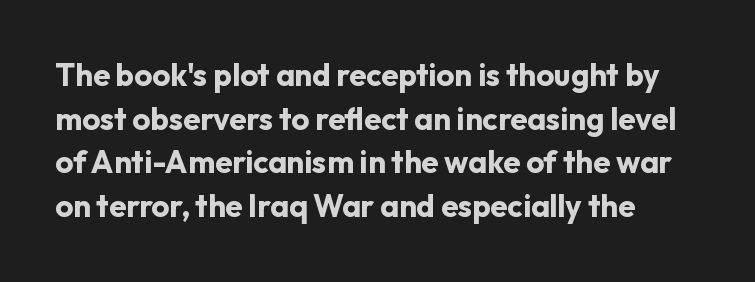
The image shows 31 px bold sans-serif type, upright; set left-aligned, normal line spacing (1.41x), normal letter spacing, not underlined; low stroke contrast and a medium x-height.
